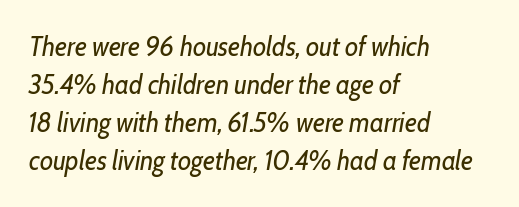
The passage shown is not bold in any degree. Posture: slanted. Regarding leading, the lines here are spaced in the standard way. The passage shown has conventional tracking throughout.
